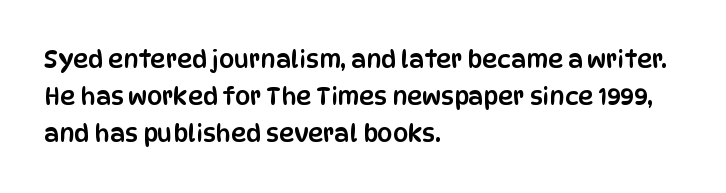
Q: Is the text italic (slanted)? A: No, it is upright.
Q: Is the text underlined? A: No.
Q: How is the paragraph aligned? A: Left-aligned.
Q: Is the spacing between letters normal or unusually wide? A: Normal.
Q: Is the spacing between lines tight, normal or loose? A: Normal.
